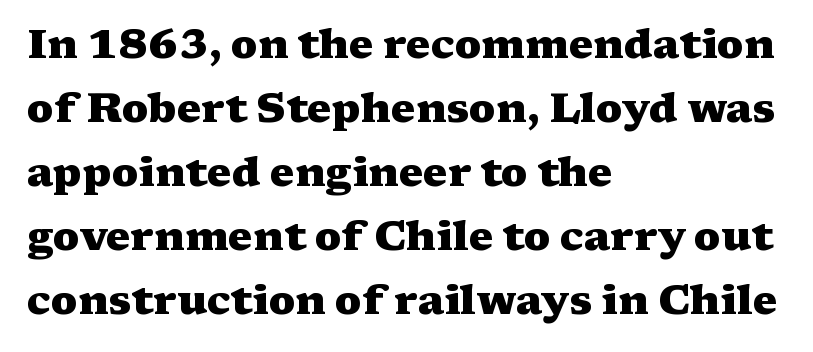
Q: Is the text bold? A: Yes.
Q: Is the text italic (slanted)? A: No, it is upright.
Q: Is the typeface a serif or a sans-serif typeface? A: Serif.
Q: Is the text underlined? A: No.
Q: How is the paragraph aligned? A: Left-aligned.
Q: Is the spacing between letters normal or unusually wide? A: Normal.
Q: Is the spacing between lines tight, normal or loose? A: Normal.
Q: Width (condensed, normal, or wide)? A: Wide.
Q: Stroke contrast? A: Medium.
Q: x-height? A: Medium.
Q: Monospaced? A: No.
